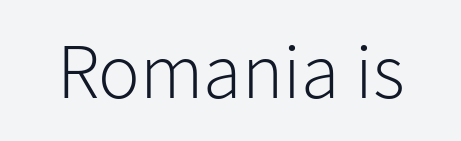
The image shows 78 px light sans-serif type, upright; set normal letter spacing, not underlined; low stroke contrast and a medium x-height.
